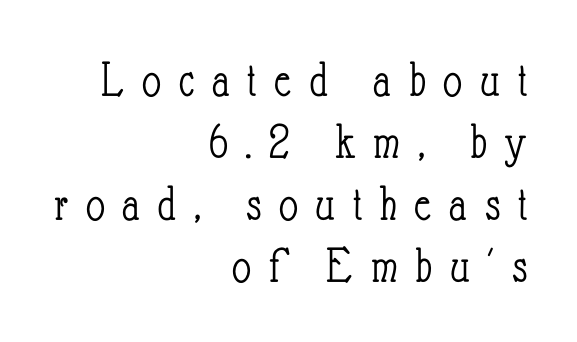
Q: Is the text bold? A: No.
Q: Is the text italic (slanted)? A: No, it is upright.
Q: Is the text underlined? A: No.
Q: How is the paragraph aligned? A: Right-aligned.
Q: Is the spacing between letters normal or unusually wide? A: Unusually wide.
Q: Width (condensed, normal, or wide)? A: Condensed.
Q: Stroke contrast? A: Low.
Q: x-height? A: Small.
Q: Monospaced? A: No.
